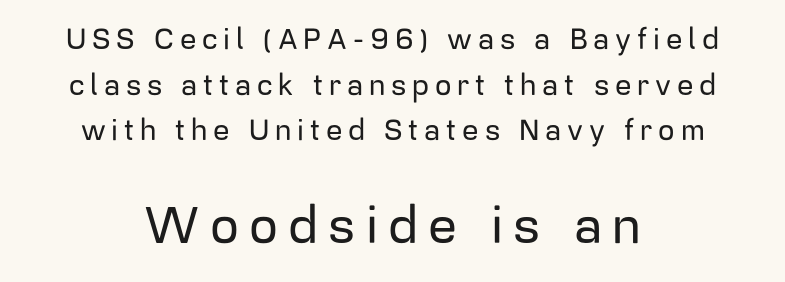
Underline: absent. Tracking value appears strongly positive — letters spread wide. Does the type have serifs? No, each stem ends abruptly. The more generous point size was reserved for the lower chunk.
